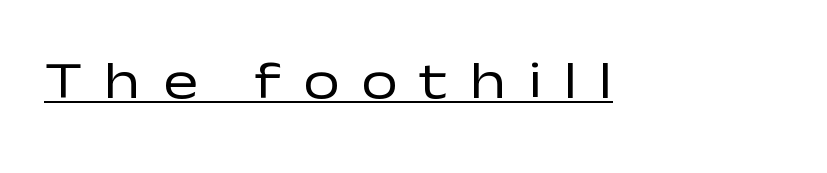
The image shows 52 px regular-weight, wide sans-serif type, upright; set unusually wide letter spacing (+0.42 em), underlined; low stroke contrast and a medium x-height.
